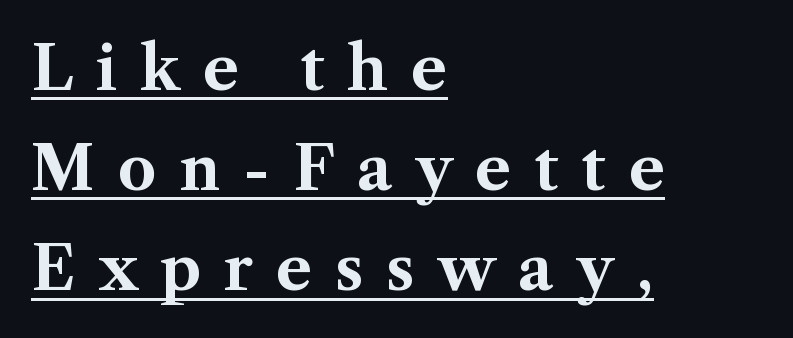
{"serif": "yes", "italic": "no", "bold": "yes", "weight": "bold", "width": "normal", "stroke_contrast": "medium", "x_height": "medium", "monospaced": "no", "underline": "yes", "align": "left", "line_spacing": "normal", "line_spacing_ratio": 1.67, "letter_spacing": "wide", "letter_spacing_em": 0.38, "glyph_px": 60}
